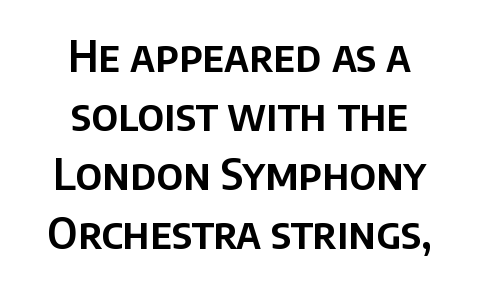
Between one letter and the next there's only the usual sliver of space. Does the copy run flush right? No — it is centered line by line. Rows of type keep a routine distance in the vertical direction. In terms of posture, this sample is upright.
